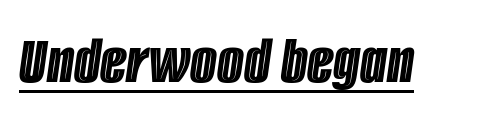
{"italic": "yes", "lean": "right", "slant_degrees": 8, "width": "condensed", "x_height": "large", "monospaced": "no", "underline": "yes", "letter_spacing": "normal", "letter_spacing_em": 0.0, "glyph_px": 69}
